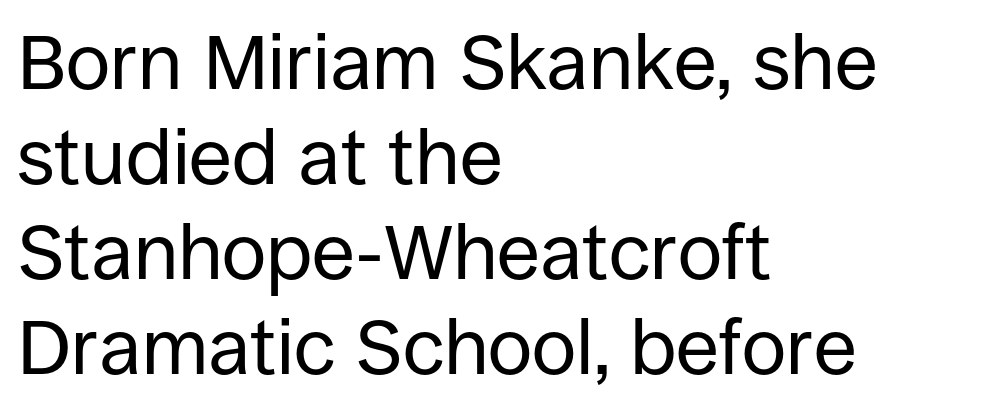
The image shows 78 px regular-weight sans-serif type, upright; set left-aligned, line spacing 1.22x, normal letter spacing, not underlined; low stroke contrast and a large x-height.
